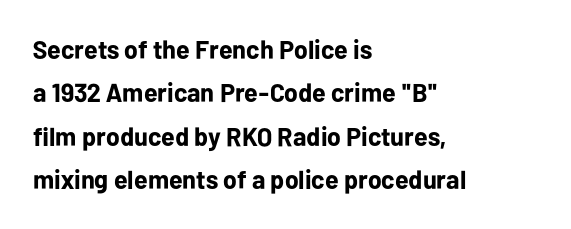
Q: Is the text bold? A: Yes.
Q: Is the text italic (slanted)? A: No, it is upright.
Q: Is the text underlined? A: No.
Q: How is the paragraph aligned? A: Left-aligned.
Q: Is the spacing between letters normal or unusually wide? A: Normal.
Q: Is the spacing between lines tight, normal or loose? A: Normal.
